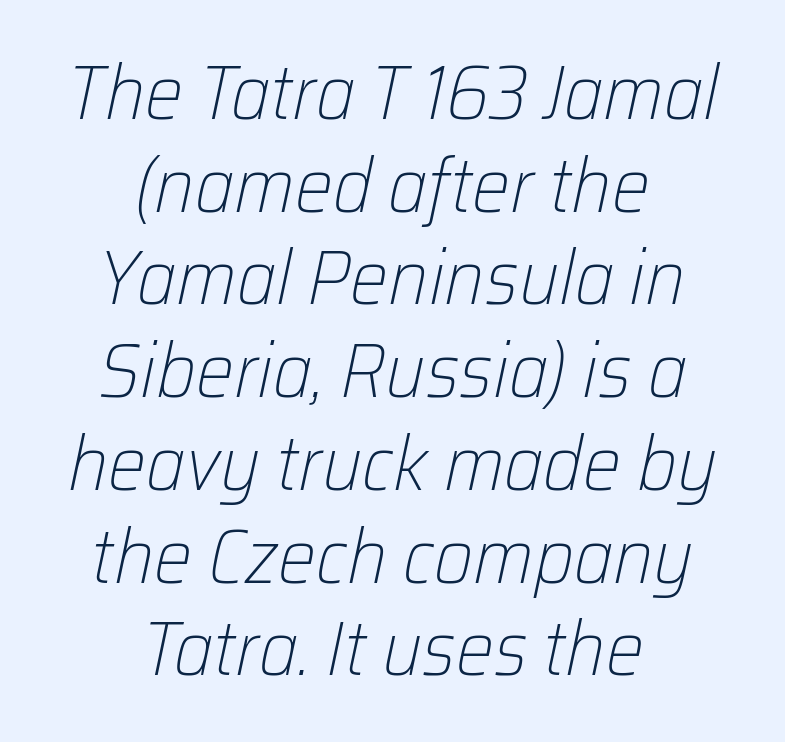
{"italic": "yes", "lean": "right", "slant_degrees": 12, "bold": "no", "weight": "light", "width": "normal", "stroke_contrast": "low", "x_height": "medium", "monospaced": "no", "underline": "no", "align": "center", "line_spacing_ratio": 1.22, "letter_spacing": "normal", "letter_spacing_em": 0.0, "glyph_px": 76}
